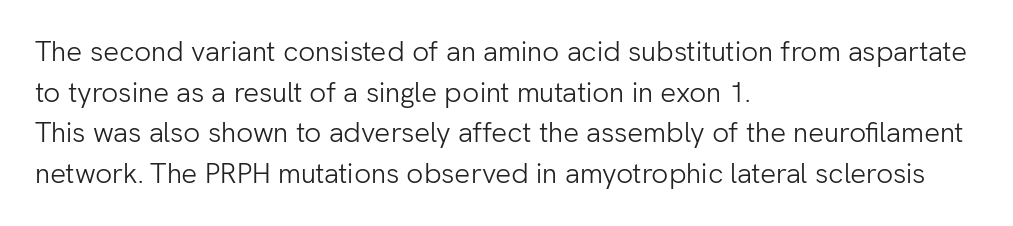
The image shows 28 px light sans-serif type, upright; set left-aligned, normal line spacing (1.45x), normal letter spacing, not underlined; low stroke contrast and a medium x-height.
